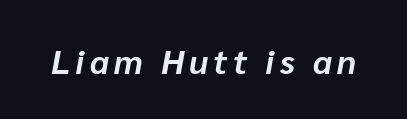
The image shows 34 px bold type, italic (leaning right); set not underlined; low stroke contrast and a medium x-height.
